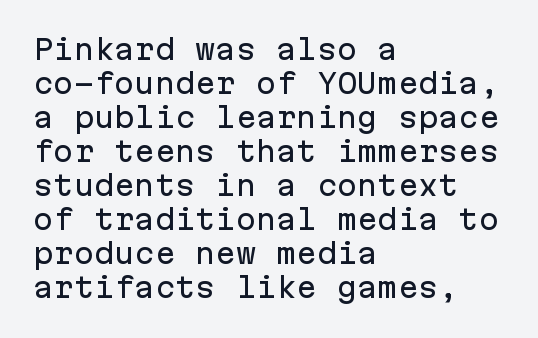
{"italic": "no", "underline": "no", "align": "left", "line_spacing": "normal", "line_spacing_ratio": 1.26, "letter_spacing": "normal", "letter_spacing_em": 0.0, "glyph_px": 27}
